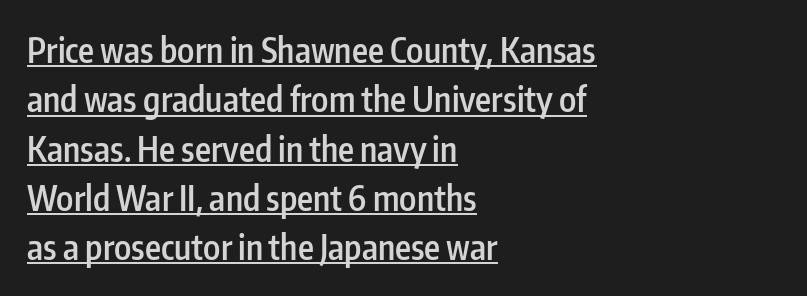
Is there an underline? Yes — a line sits under the letters. These lines sit exactly where default settings would place them. The font's upright variant was chosen for this text. Students, this is semibold: more ink than regular, less than bold.
